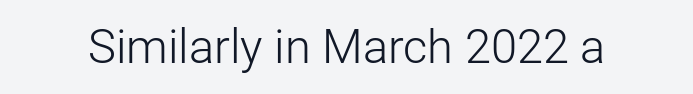
Classification — sans serif. These lines keep a tight, regular rhythm from letter to letter. Note the varied advance widths — an 'i' is clearly narrower than an 'm'. Nope, not italic — everything's standing straight.
